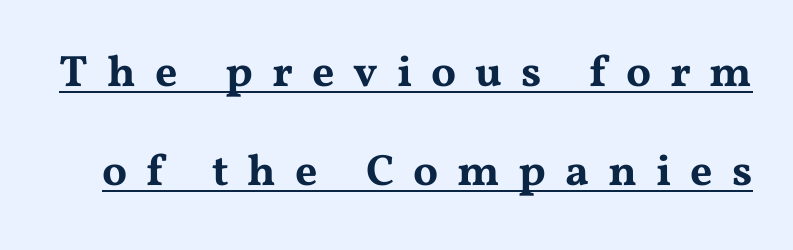
{"serif": "yes", "italic": "no", "width": "wide", "stroke_contrast": "medium", "x_height": "medium", "monospaced": "no", "underline": "yes", "line_spacing": "loose", "line_spacing_ratio": 2.25, "letter_spacing": "wide", "letter_spacing_em": 0.43, "glyph_px": 44}
